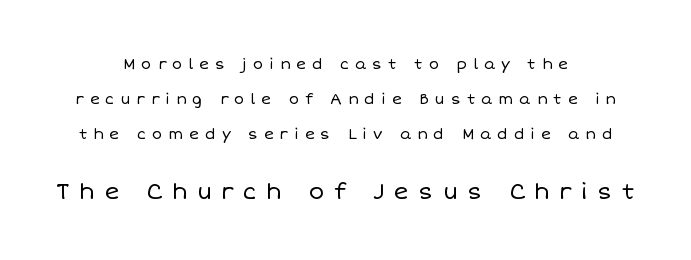
Look at the glyph heights: the lower group is clearly the bigger setting. This sample uses an upright cut, with every glyph sitting square on the baseline. This sample trades compactness for vertical openness between lines. The font is comparable to plain body text, perhaps lighter. Visually the block forms a symmetrical silhouette, jagged on both flanks.
